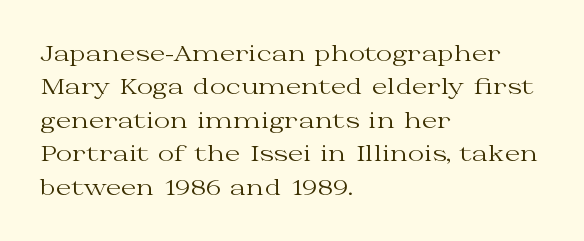
Summary of vertical rhythm: regular, with standard interline spacing. No extra ink here — the face is not bold. Quick note: not italic, upright. Horizontal alignment here is leftward, the default for most running prose.
